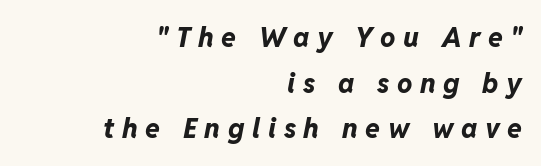
Q: Is the text bold? A: Yes.
Q: Is the text italic (slanted)? A: Yes, it leans right by about 11 degrees.
Q: Is the text underlined? A: No.
Q: How is the paragraph aligned? A: Right-aligned.
Q: Is the spacing between letters normal or unusually wide? A: Unusually wide.
Q: Is the spacing between lines tight, normal or loose? A: Normal.
